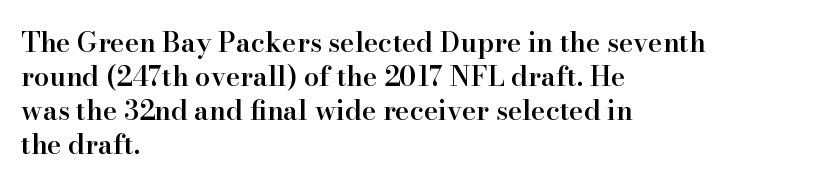
{"italic": "no", "bold": "semi", "underline": "no", "align": "left", "line_spacing": "normal", "line_spacing_ratio": 1.26, "letter_spacing": "normal", "letter_spacing_em": 0.0, "glyph_px": 27}
